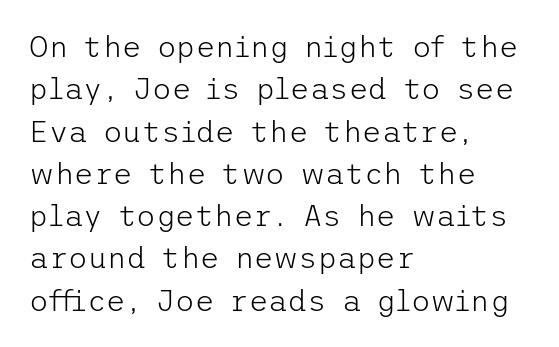
Q: Is the text bold? A: No.
Q: Is the text italic (slanted)? A: No, it is upright.
Q: Is the typeface a serif or a sans-serif typeface? A: Sans-serif.
Q: Is the text underlined? A: No.
Q: How is the paragraph aligned? A: Left-aligned.
Q: Is the spacing between letters normal or unusually wide? A: Normal.
Q: Is the spacing between lines tight, normal or loose? A: Normal.
Q: Width (condensed, normal, or wide)? A: Normal.
Q: Stroke contrast? A: Low.
Q: x-height? A: Medium.
